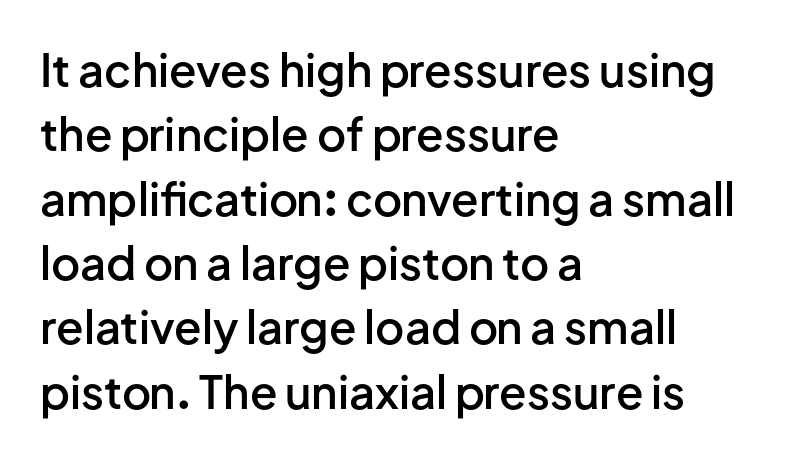
The image shows 45 px semibold sans-serif type, upright; set left-aligned, normal line spacing (1.43x), normal letter spacing, not underlined; low stroke contrast and a medium x-height.
